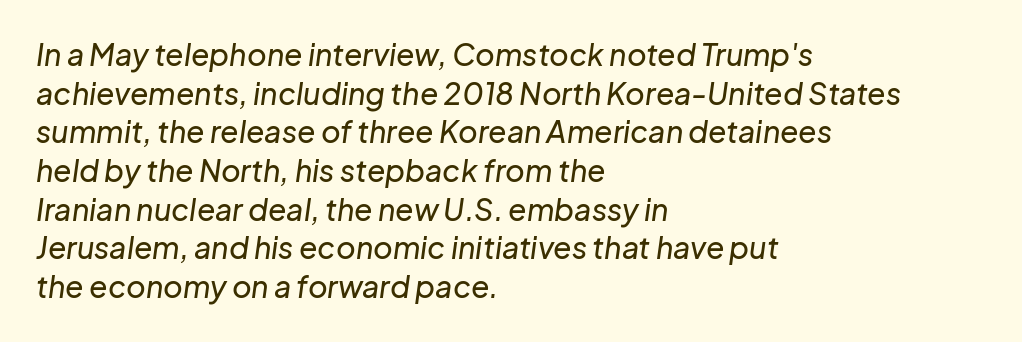
The image shows 30 px text type, italic (leaning right); set left-aligned, normal line spacing (1.29x), normal letter spacing, not underlined; low stroke contrast and a medium x-height.
